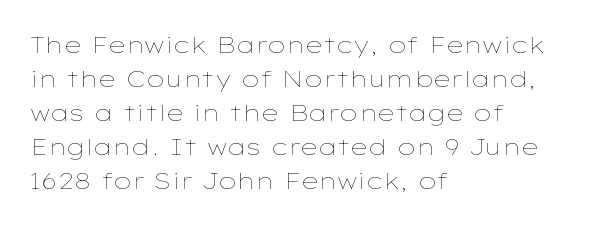
The type sits square on the baseline with zero lean. Stem width sits at or under what a default text font uses. Horizontally, the lines are justified to the leading edge only. This sample keeps an unexceptional amount of space between lines. The space beneath each line is pristine and unruled. There is no visible air inserted between adjacent glyphs.
